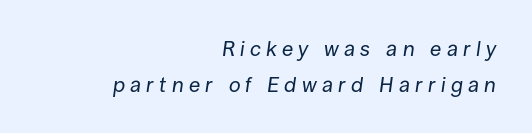
Rule under the text: the space is simply empty. Normally led — the rows are evenly, conventionally spaced. Typeset ragged left — the right edge is the straight one. Rendered with sloped, italic letterforms. The font sits on the lighter half of the weight spectrum, regular included. Honestly, the letter spacing is so wide it's the main thing you notice.
